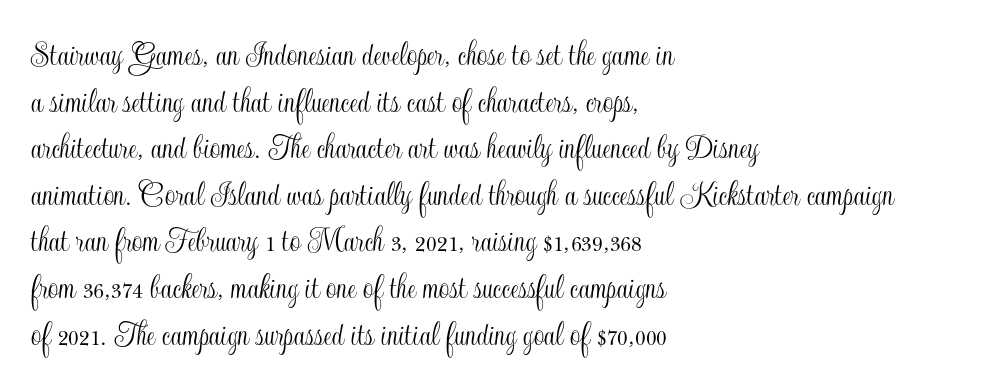
The image shows 37 px condensed type; set left-aligned, normal line spacing (1.26x), normal letter spacing, not underlined; a small x-height.
